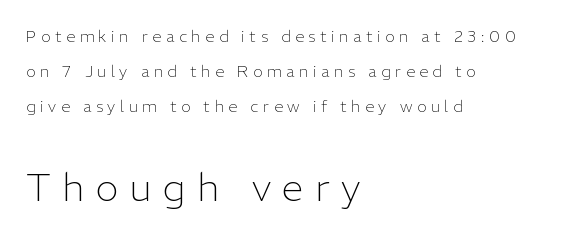
The image shows 39 px light sans-serif type, upright; set left-aligned, loose line spacing (2.18x), unusually wide letter spacing (+0.29 em), not underlined; the second (bottom) block is 2.44x larger; low stroke contrast and a medium x-height.
